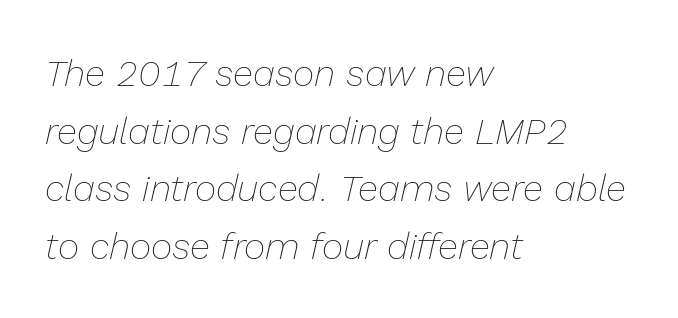
{"italic": "yes", "lean": "right", "slant_degrees": 13, "bold": "no", "weight": "thin", "width": "normal", "stroke_contrast": "low", "x_height": "medium", "monospaced": "no", "underline": "no", "align": "left", "line_spacing": "normal", "line_spacing_ratio": 1.56, "letter_spacing": "normal", "letter_spacing_em": 0.0, "glyph_px": 37}
